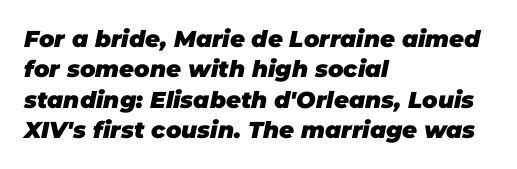
{"italic": "yes", "lean": "right", "slant_degrees": 11, "bold": "yes", "underline": "no", "align": "left", "line_spacing": "normal", "line_spacing_ratio": 1.32, "letter_spacing": "normal", "letter_spacing_em": 0.0, "glyph_px": 23}
